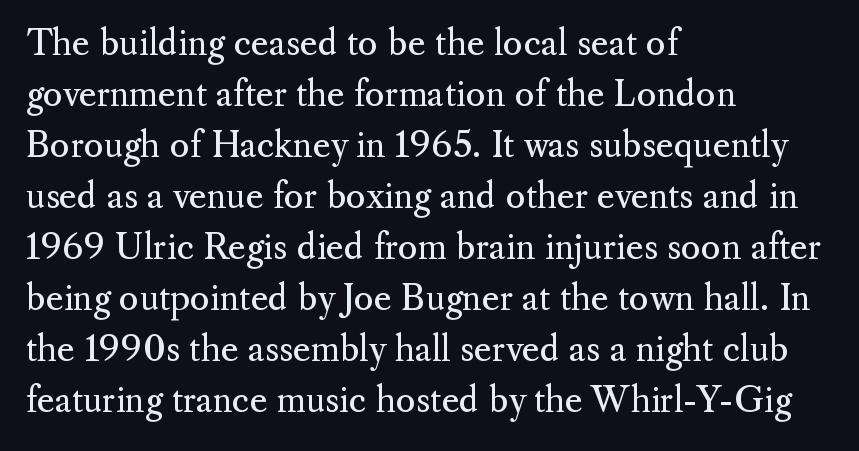
{"serif": "yes", "italic": "no", "bold": "no", "weight": "regular", "width": "normal", "stroke_contrast": "medium", "x_height": "small", "monospaced": "no", "underline": "no", "align": "left", "line_spacing": "normal", "line_spacing_ratio": 1.5, "letter_spacing": "normal", "letter_spacing_em": 0.0, "glyph_px": 34}
